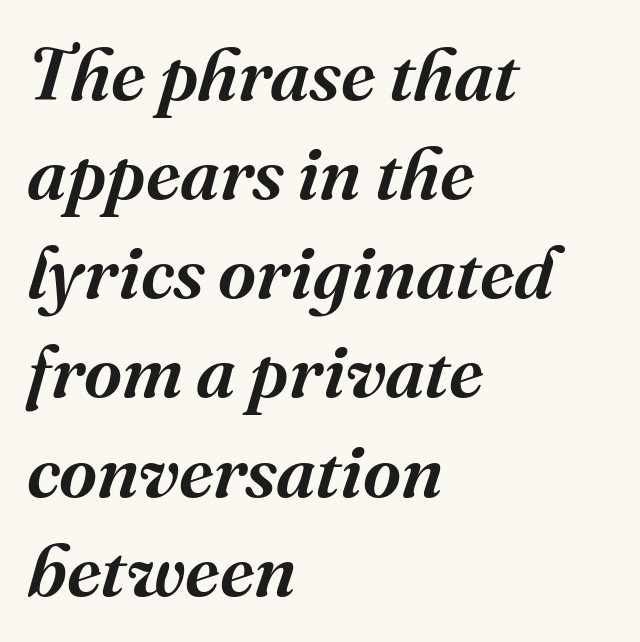
The image shows 74 px serif type, italic (leaning right); set left-aligned, normal line spacing (1.34x), normal letter spacing, not underlined; medium stroke contrast and a medium x-height.
